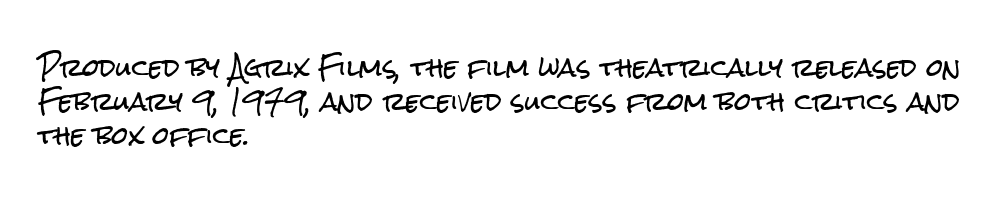
Here the glyphs are tracked normally, forming tight word shapes. A typesetter would call this leading conventional body-copy spacing. Descenders hang freely into open space. Typeset ragged right — the left edge is the straight one. Posture: upright roman.
